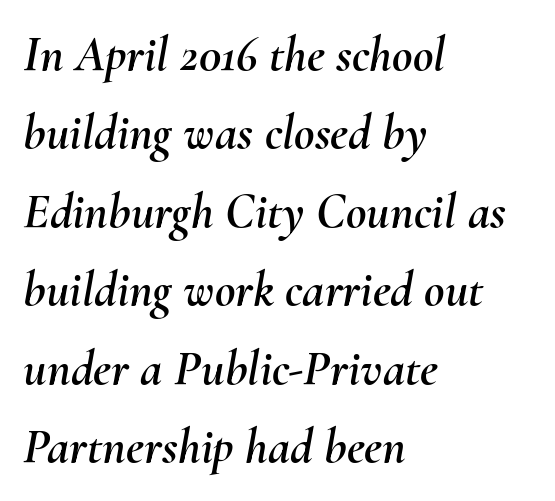
The image shows 50 px text type, italic (leaning right); set left-aligned, normal line spacing (1.57x), normal letter spacing, not underlined; medium stroke contrast and a small x-height.
